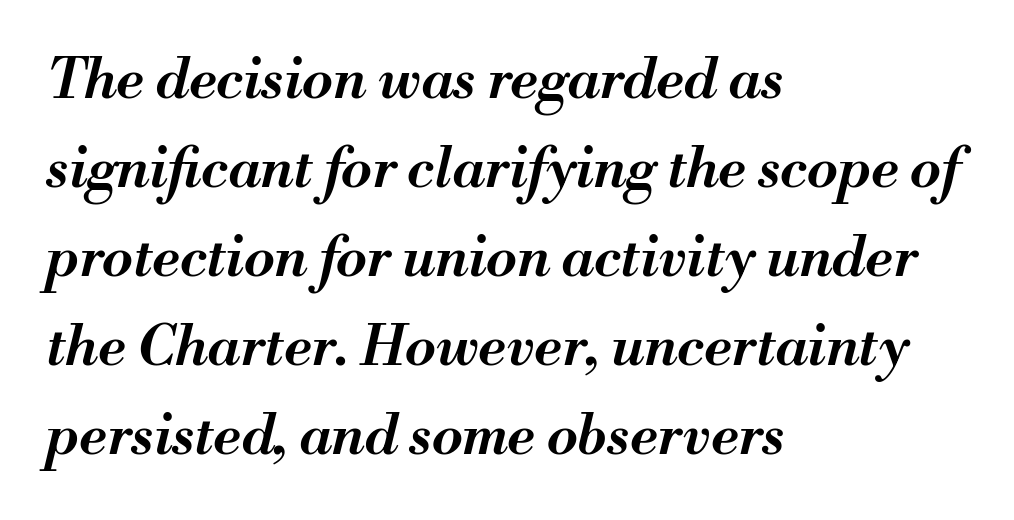
{"italic": "yes", "lean": "right", "slant_degrees": 13, "bold": "semi", "weight": "semibold", "width": "normal", "stroke_contrast": "medium", "x_height": "small", "monospaced": "no", "underline": "no", "align": "left", "line_spacing": "normal", "line_spacing_ratio": 1.59, "letter_spacing": "normal", "letter_spacing_em": 0.0, "glyph_px": 56}
